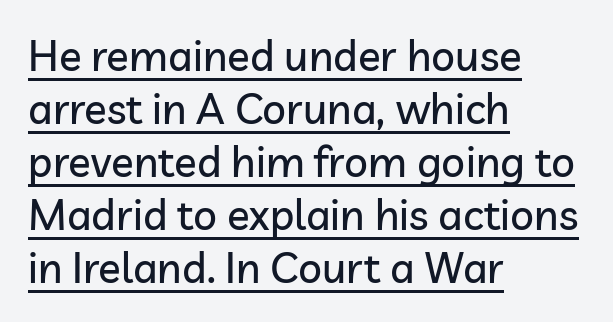
The image shows 42 px sans-serif type, upright; set left-aligned, normal line spacing (1.26x), normal letter spacing, underlined; low stroke contrast and a medium x-height.
